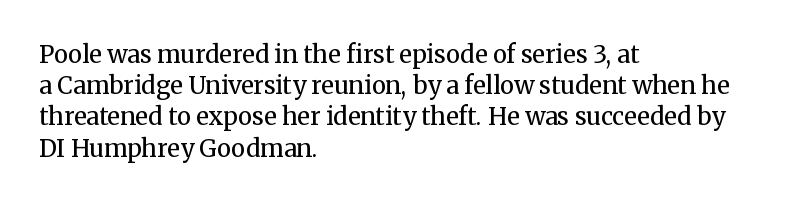
The ragged edge is on the right, which tells us the setting is flush left. The passage shown is not underscored anywhere. These lines were composed using upright roman letters. This sample uses plain, unmodified letter spacing. Reading down the column, the eye jumps a familiar distance to each next line.
